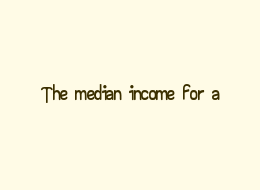
The image shows 31 px wide sans-serif type, upright; set normal letter spacing, not underlined; low stroke contrast and a small x-height.
